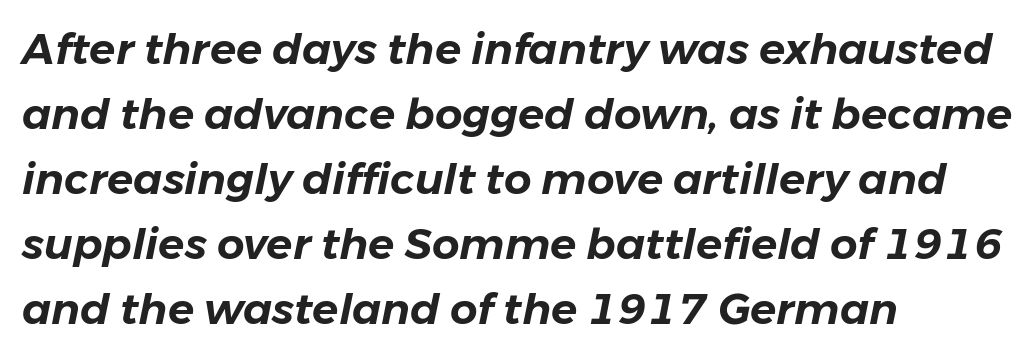
The image shows 43 px text type, italic (leaning right); set left-aligned, normal line spacing (1.51x), normal letter spacing, not underlined; low stroke contrast and a medium x-height.
